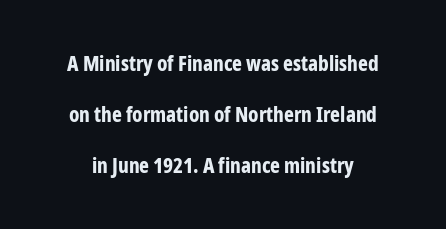
The image shows 21 px bold type, upright; set loose line spacing (2.42x), normal letter spacing, not underlined.
